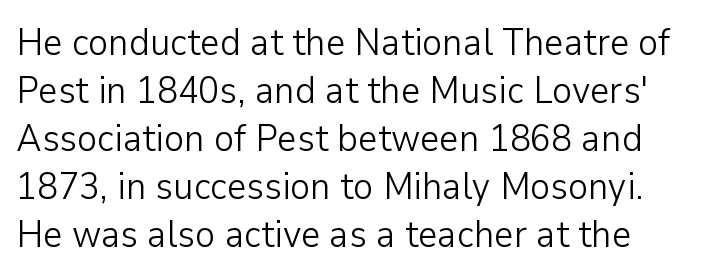
Q: Is the text bold? A: No.
Q: Is the text italic (slanted)? A: No, it is upright.
Q: Is the typeface a serif or a sans-serif typeface? A: Sans-serif.
Q: Is the text underlined? A: No.
Q: Is the spacing between letters normal or unusually wide? A: Normal.
Q: Is the spacing between lines tight, normal or loose? A: Normal.
Q: Width (condensed, normal, or wide)? A: Normal.
Q: Stroke contrast? A: Low.
Q: x-height? A: Medium.
Q: Monospaced? A: No.
